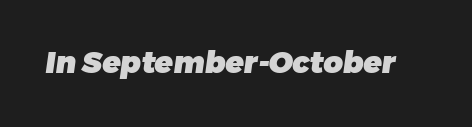
{"serif": "no", "bold": "yes", "weight": "heavy", "width": "normal", "stroke_contrast": "low", "x_height": "medium", "monospaced": "no", "underline": "no", "letter_spacing": "normal", "letter_spacing_em": 0.0, "glyph_px": 30}
